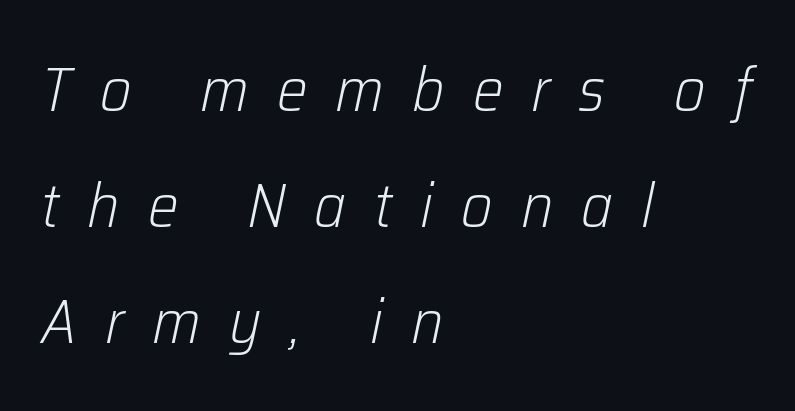
Is the type slanted? Yes — the strokes lean at a clear angle. Spacing verdict: proportional, widths tailored to each character. Typeset ragged right — the left edge is the straight one. Is the stroke heavy? The answer is a plain regular-or-lighter. This rendering features lettering with no underline.
